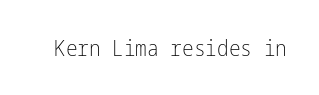
Q: Is the text bold? A: No.
Q: Is the text italic (slanted)? A: No, it is upright.
Q: Is the text underlined? A: No.
Q: Is the spacing between letters normal or unusually wide? A: Normal.
